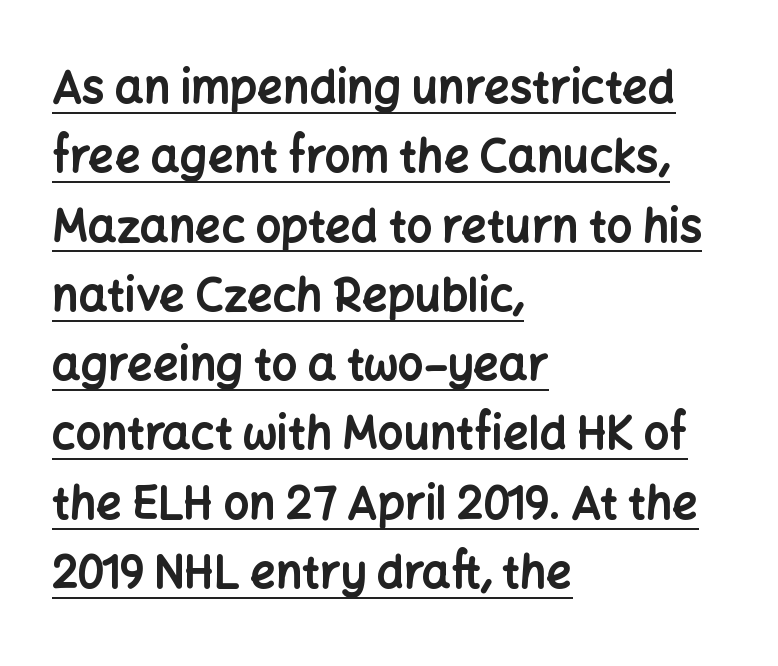
The image shows 45 px bold sans-serif type, upright; set left-aligned, normal line spacing (1.54x), normal letter spacing, underlined; low stroke contrast and a medium x-height.
